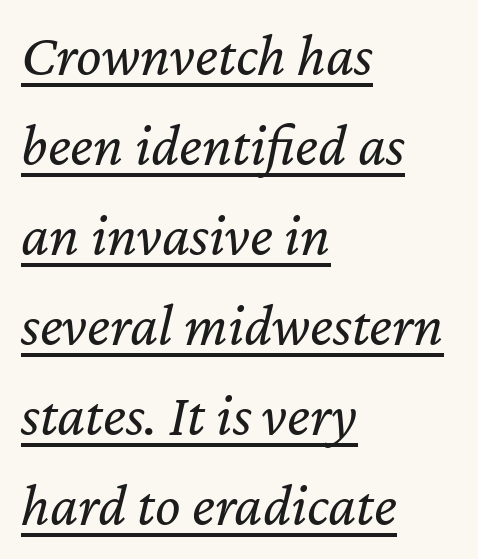
Is this a fixed-width face? No — the glyphs have proportional, varying widths. There is no visible air inserted between adjacent glyphs. The whole block is typeset with a tilt. No heavy texture on the line: the type isn't bold. Leftover space on each line is placed entirely after the last word. A rule runs beneath these lines of type.
